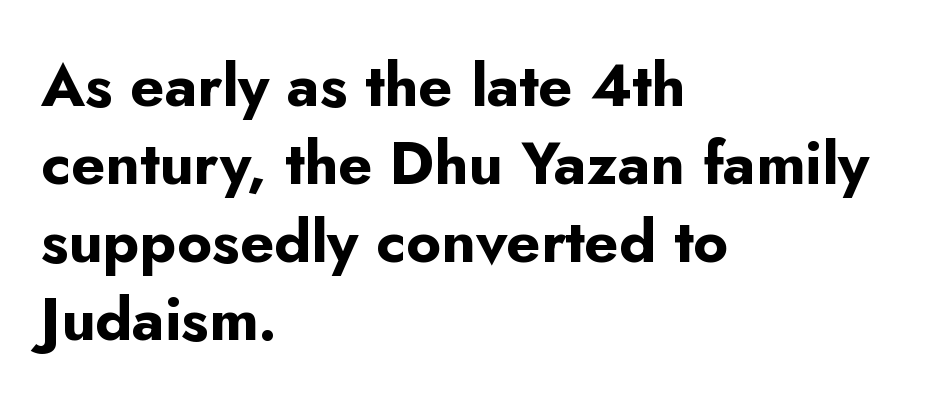
The image shows 60 px bold sans-serif type, upright; set left-aligned, normal line spacing (1.3x), normal letter spacing, not underlined; low stroke contrast and a small x-height.
